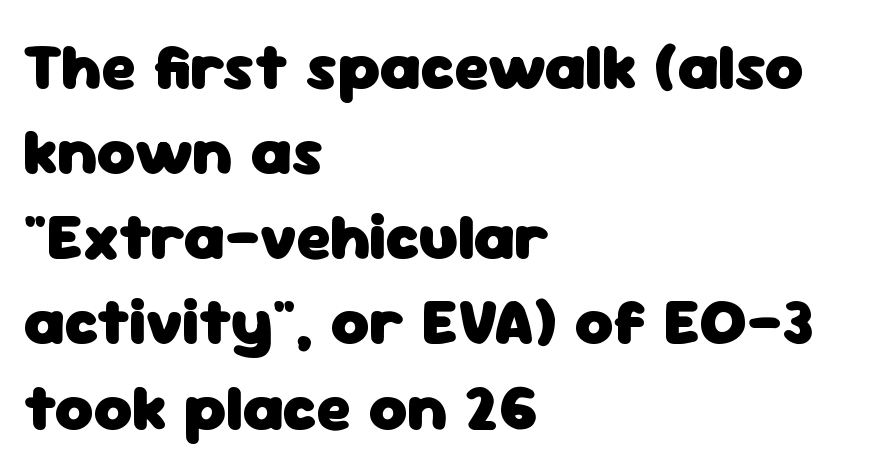
{"serif": "no", "italic": "no", "bold": "yes", "weight": "heavy", "width": "normal", "stroke_contrast": "low", "x_height": "medium", "monospaced": "no", "underline": "no", "align": "left", "line_spacing": "normal", "line_spacing_ratio": 1.29, "letter_spacing": "normal", "letter_spacing_em": 0.0, "glyph_px": 66}
